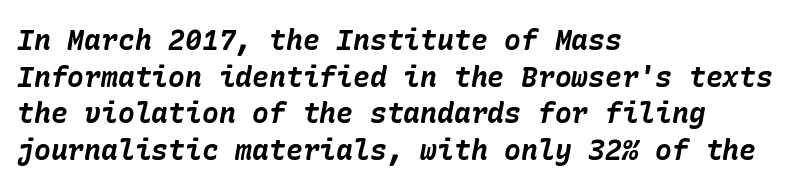
The image shows 28 px bold type, italic (leaning right); set left-aligned, normal line spacing (1.31x), normal letter spacing, not underlined; low stroke contrast and a medium x-height.
